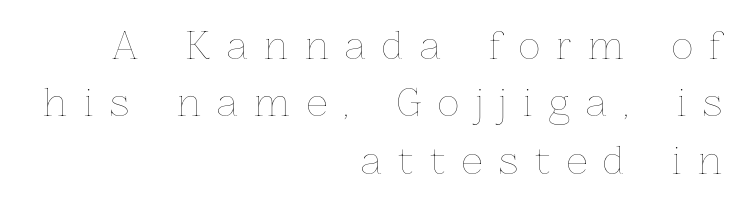
Q: Is the text bold? A: No.
Q: Is the text italic (slanted)? A: No, it is upright.
Q: Is the text underlined? A: No.
Q: How is the paragraph aligned? A: Right-aligned.
Q: Is the spacing between letters normal or unusually wide? A: Unusually wide.
Q: Is the spacing between lines tight, normal or loose? A: Normal.
Q: Width (condensed, normal, or wide)? A: Normal.
Q: Stroke contrast? A: Low.
Q: x-height? A: Medium.
Q: Monospaced? A: No.
